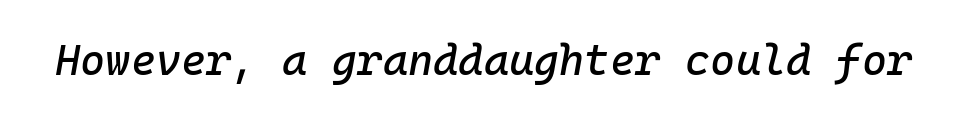
Designer's note — italics engaged. Unmarked baselines from the first word to the last. How are the letters spaced? Ordinarily, with no added tracking. Fixed-width glyphs throughout — classic coding-font behaviour.
